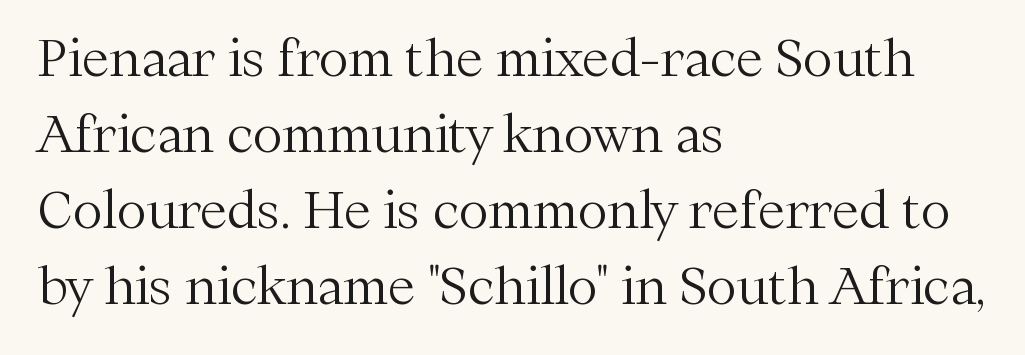
The image shows 50 px light serif type, upright; set left-aligned, normal line spacing (1.52x), normal letter spacing, not underlined; medium stroke contrast and a medium x-height.
